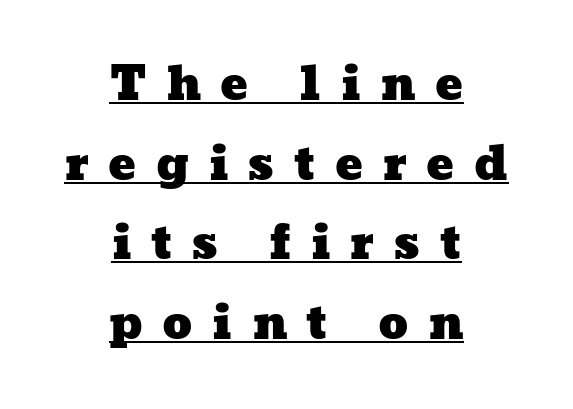
{"width": "wide", "stroke_contrast": "low", "x_height": "medium", "monospaced": "no", "underline": "yes", "align": "center", "line_spacing_ratio": 1.73, "letter_spacing": "wide", "letter_spacing_em": 0.42, "glyph_px": 46}
